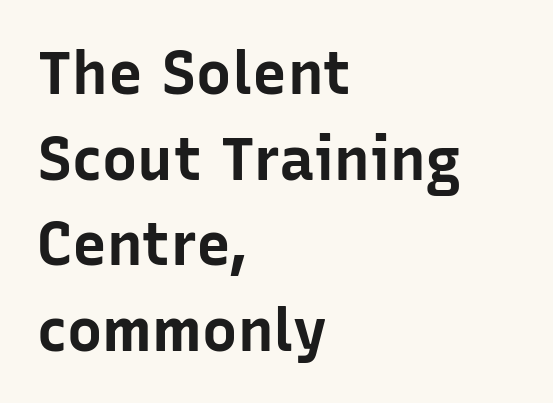
{"serif": "no", "italic": "no", "bold": "yes", "weight": "bold", "width": "normal", "stroke_contrast": "low", "x_height": "medium", "monospaced": "no", "underline": "no", "align": "left", "line_spacing": "normal", "line_spacing_ratio": 1.45, "letter_spacing": "normal", "letter_spacing_em": 0.0, "glyph_px": 59}
